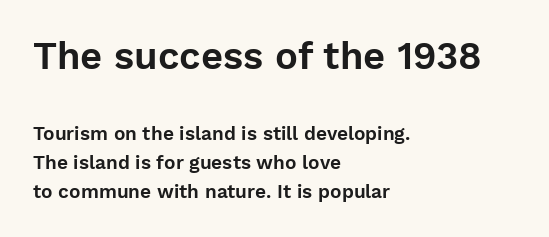
Q: Is the text italic (slanted)? A: No, it is upright.
Q: Is the typeface a serif or a sans-serif typeface? A: Sans-serif.
Q: Is the text underlined? A: No.
Q: How is the paragraph aligned? A: Left-aligned.
Q: Is the spacing between letters normal or unusually wide? A: Normal.
Q: Is the spacing between lines tight, normal or loose? A: Normal.
Q: Which block of text is set in a larger size, the first (top) or the second (bottom)? A: The first (top) one.
Q: Width (condensed, normal, or wide)? A: Normal.
Q: Stroke contrast? A: Low.
Q: x-height? A: Medium.
Q: Monospaced? A: No.
